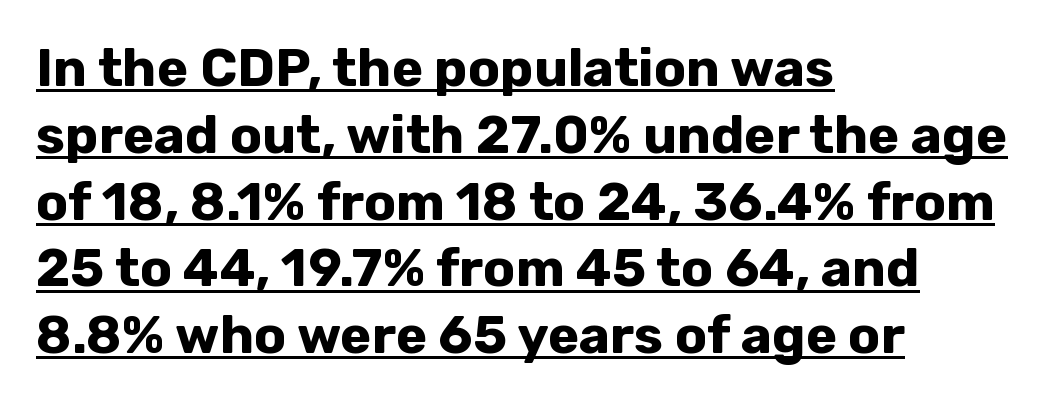
{"serif": "no", "italic": "no", "bold": "yes", "weight": "bold", "width": "normal", "stroke_contrast": "low", "x_height": "medium", "monospaced": "no", "underline": "yes", "align": "left", "line_spacing": "normal", "line_spacing_ratio": 1.26, "letter_spacing": "normal", "letter_spacing_em": 0.0, "glyph_px": 53}
